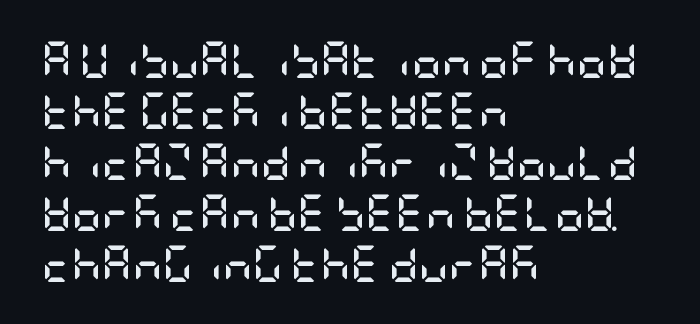
The image shows 37 px semibold, condensed sans-serif type, upright; set left-aligned, normal line spacing (1.38x), normal letter spacing, not underlined; low stroke contrast and a large x-height.
